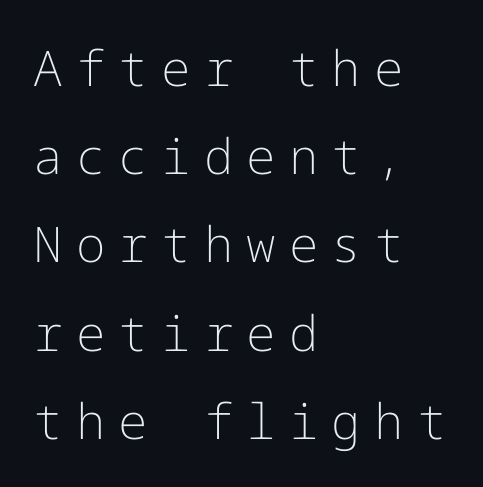
Q: Is the text bold? A: No.
Q: Is the text italic (slanted)? A: No, it is upright.
Q: Is the typeface a serif or a sans-serif typeface? A: Sans-serif.
Q: Is the text underlined? A: No.
Q: How is the paragraph aligned? A: Left-aligned.
Q: Is the spacing between letters normal or unusually wide? A: Unusually wide.
Q: Width (condensed, normal, or wide)? A: Normal.
Q: Stroke contrast? A: Low.
Q: x-height? A: Medium.
